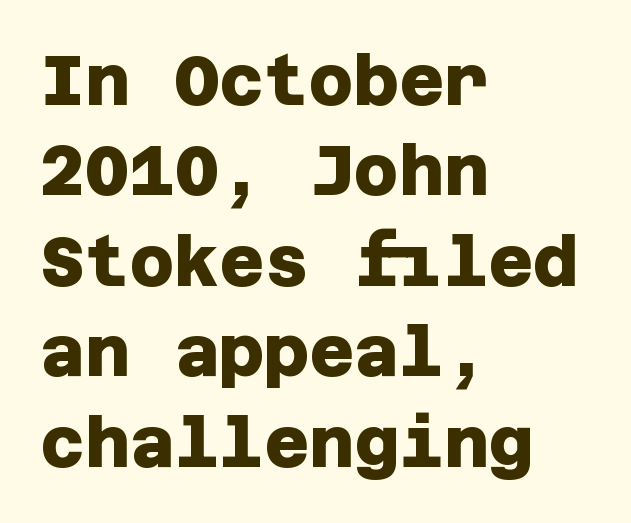
Q: Is the text bold? A: Yes.
Q: Is the typeface a serif or a sans-serif typeface? A: Sans-serif.
Q: Is the text underlined? A: No.
Q: How is the paragraph aligned? A: Left-aligned.
Q: Is the spacing between letters normal or unusually wide? A: Normal.
Q: Is the spacing between lines tight, normal or loose? A: Normal.
Q: Width (condensed, normal, or wide)? A: Normal.
Q: Stroke contrast? A: Low.
Q: x-height? A: Large.
